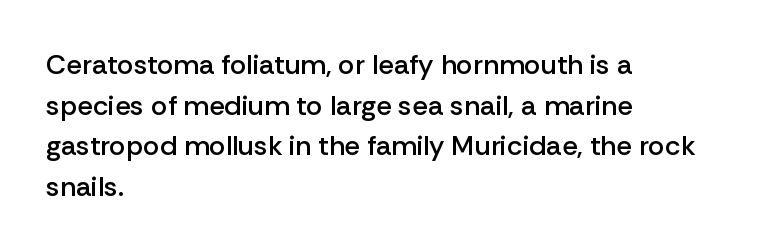
{"serif": "no", "italic": "no", "bold": "semi", "weight": "semibold", "width": "normal", "stroke_contrast": "low", "x_height": "medium", "monospaced": "no", "underline": "no", "align": "left", "line_spacing": "normal", "line_spacing_ratio": 1.45, "letter_spacing": "normal", "letter_spacing_em": 0.0, "glyph_px": 28}
